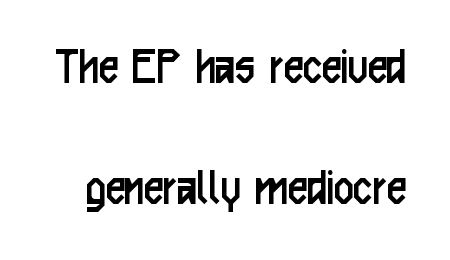
The image shows 55 px regular-weight, condensed sans-serif type, upright; set loose line spacing (2.2x), normal letter spacing, not underlined; low stroke contrast and a medium x-height.
